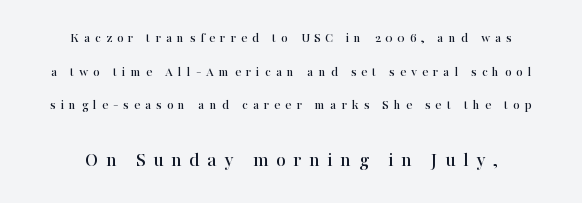
{"italic": "no", "underline": "no", "align": "center", "line_spacing": "loose", "line_spacing_ratio": 2.41, "letter_spacing": "wide", "letter_spacing_em": 0.36, "larger_block": "second", "size_ratio": 1.5, "glyph_px": 21}
